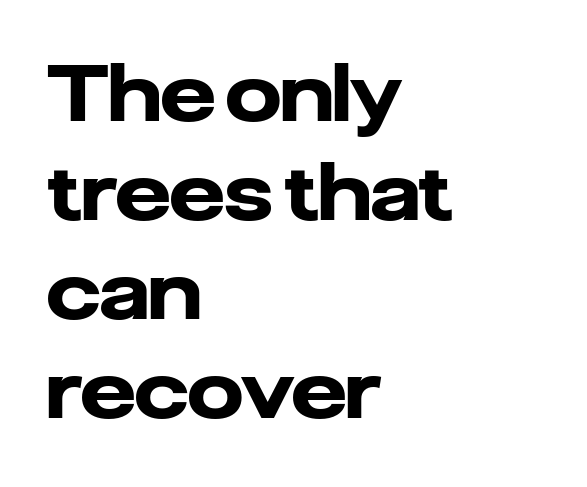
Nothing sits at the stroke ends, so this counts as sans-serif. Proportional: the letters do not fall into vertical columns. The rendering uses a bold face; every stroke is thick and dark. Horizontal bands of white between lines are of average thickness.
